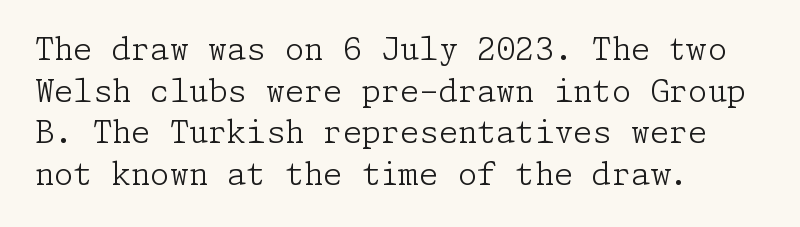
The image shows 31 px light serif type, upright; set left-aligned, normal line spacing (1.34x), normal letter spacing, not underlined; low stroke contrast and a medium x-height.
